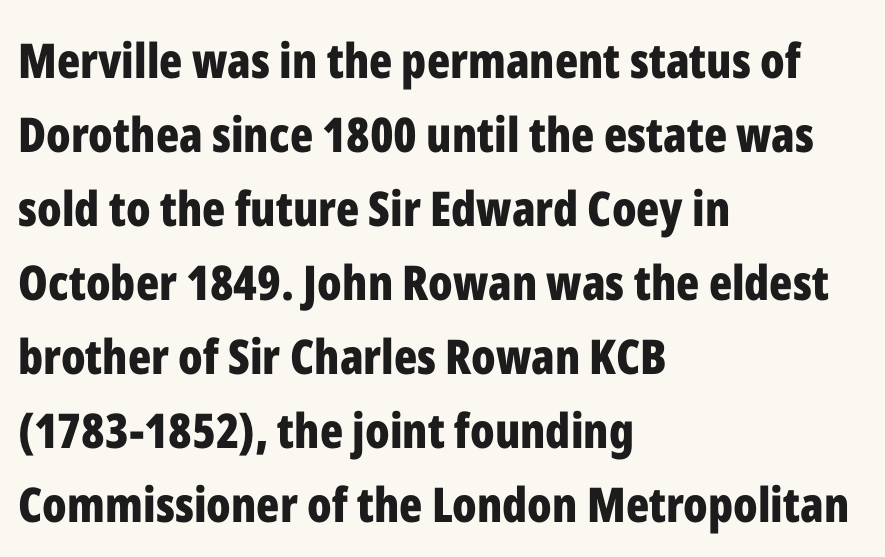
Q: Is the text bold? A: Yes.
Q: Is the text italic (slanted)? A: No, it is upright.
Q: Is the typeface a serif or a sans-serif typeface? A: Sans-serif.
Q: Is the text underlined? A: No.
Q: How is the paragraph aligned? A: Left-aligned.
Q: Is the spacing between letters normal or unusually wide? A: Normal.
Q: Is the spacing between lines tight, normal or loose? A: Normal.
Q: Width (condensed, normal, or wide)? A: Condensed.
Q: Stroke contrast? A: Low.
Q: x-height? A: Medium.
Q: Monospaced? A: No.
